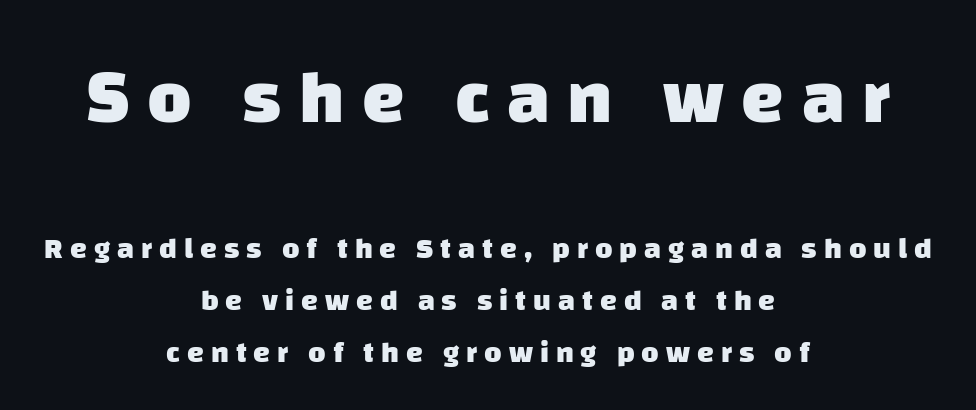
The passage shown is typed in a proportional face where columns would drift. Rule under the text: the space is simply empty. A typesetter would label this face a sans. The upper block of text is set noticeably larger than the block beneath it.
